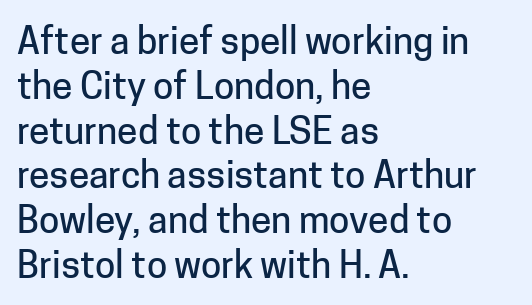
The image shows 37 px sans-serif type, upright; set left-aligned, line spacing 1.21x, normal letter spacing, not underlined; low stroke contrast and a medium x-height.
